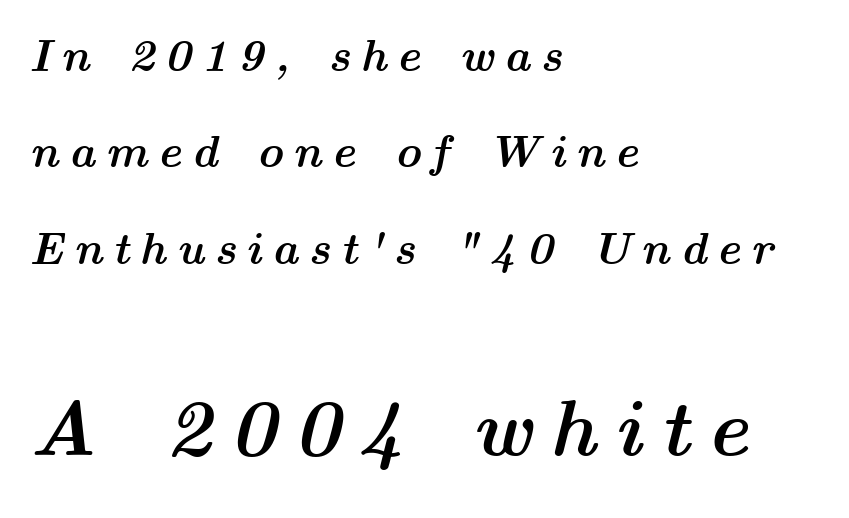
{"italic": "yes", "lean": "right", "slant_degrees": 14, "bold": "yes", "weight": "semibold", "width": "wide", "stroke_contrast": "medium", "x_height": "medium", "monospaced": "no", "underline": "no", "align": "left", "line_spacing": "loose", "line_spacing_ratio": 2.14, "letter_spacing": "wide", "letter_spacing_em": 0.22, "larger_block": "second", "size_ratio": 1.76, "glyph_px": 79}
